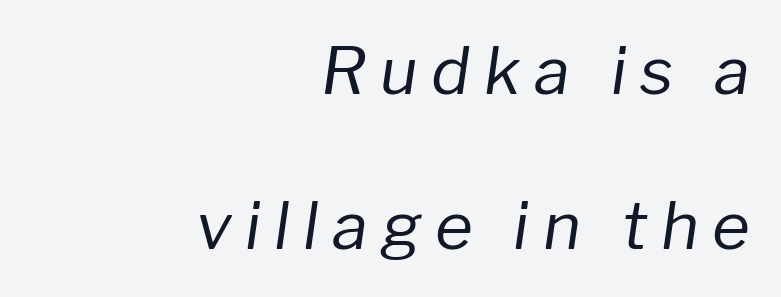
Proportional: the letters do not fall into vertical columns. Stem width sits at or under what a default text font uses. The space between consecutive lines is lavish. The font's italic variant was chosen for this text. Clear beneath every line of the passage.
